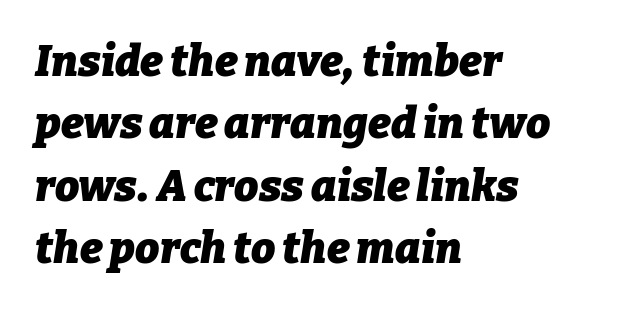
The image shows 43 px heavy type, italic (leaning right); set left-aligned, normal line spacing (1.45x), normal letter spacing, not underlined; low stroke contrast and a medium x-height.
